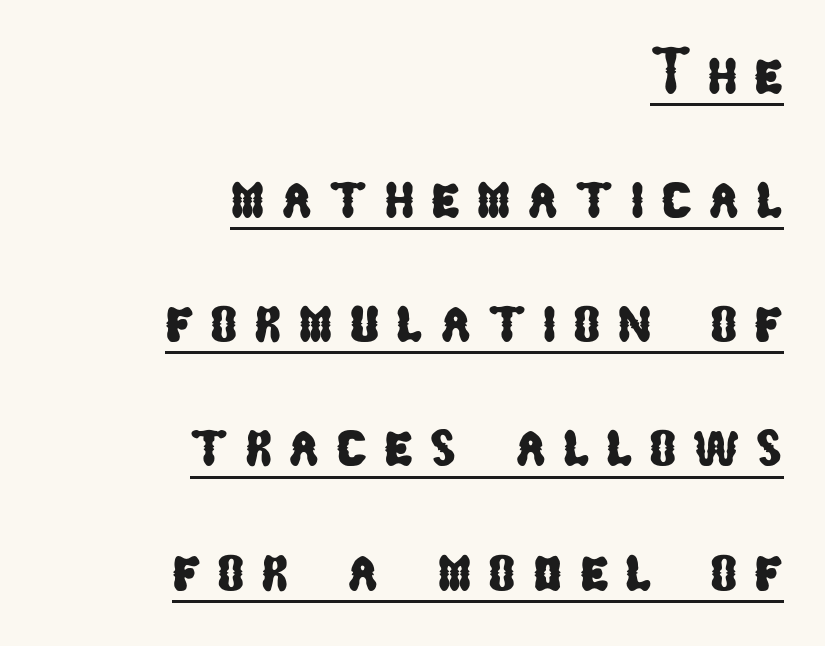
{"serif": "no", "width": "condensed", "stroke_contrast": "low", "x_height": "medium", "monospaced": "no", "underline": "yes", "align": "right", "line_spacing": "loose", "line_spacing_ratio": 1.91, "letter_spacing": "wide", "letter_spacing_em": 0.25, "glyph_px": 65}
